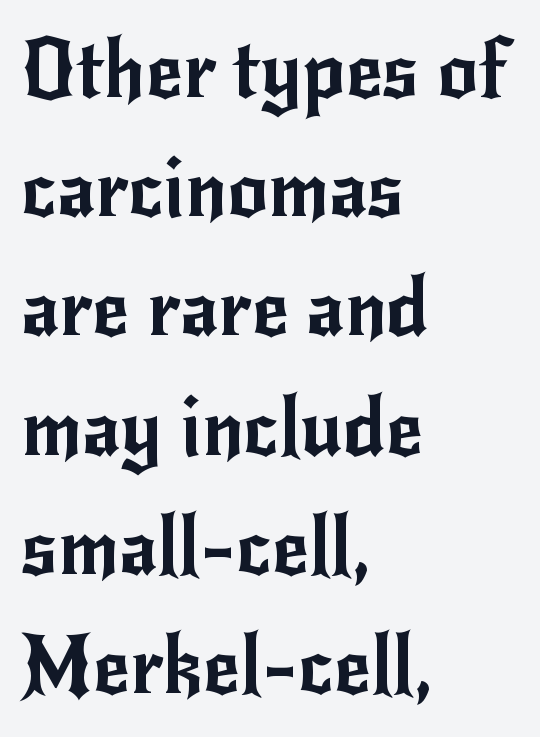
{"serif": "no", "italic": "no", "width": "normal", "stroke_contrast": "low", "x_height": "small", "monospaced": "no", "underline": "no", "align": "left", "line_spacing": "normal", "line_spacing_ratio": 1.49, "letter_spacing": "normal", "letter_spacing_em": 0.0, "glyph_px": 80}
